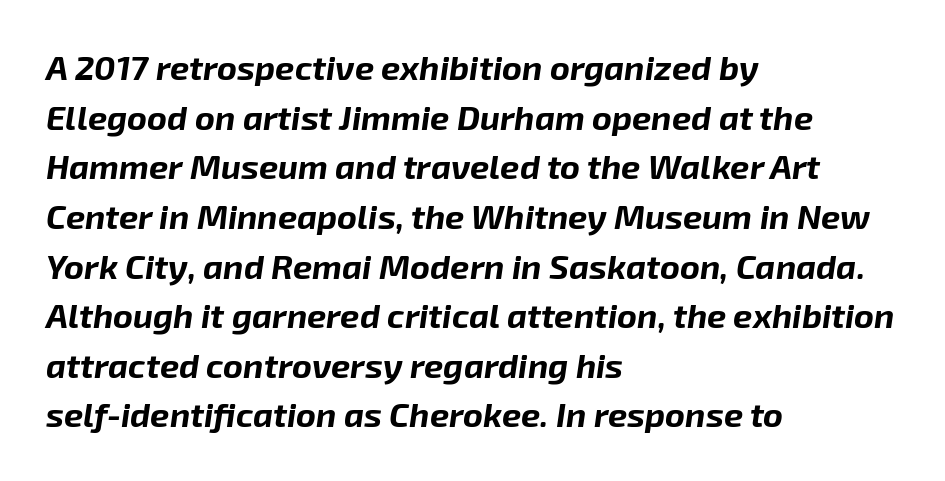
{"italic": "yes", "lean": "right", "slant_degrees": 8, "bold": "yes", "weight": "bold", "width": "normal", "stroke_contrast": "low", "x_height": "medium", "monospaced": "no", "underline": "no", "align": "left", "line_spacing": "normal", "line_spacing_ratio": 1.46, "letter_spacing": "normal", "letter_spacing_em": 0.0, "glyph_px": 34}
